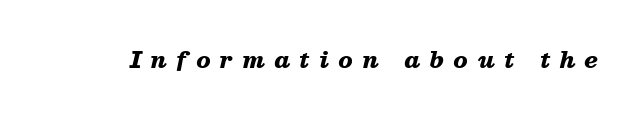
{"italic": "yes", "lean": "right", "slant_degrees": 13, "bold": "yes", "underline": "no", "letter_spacing": "wide", "letter_spacing_em": 0.41, "glyph_px": 23}
